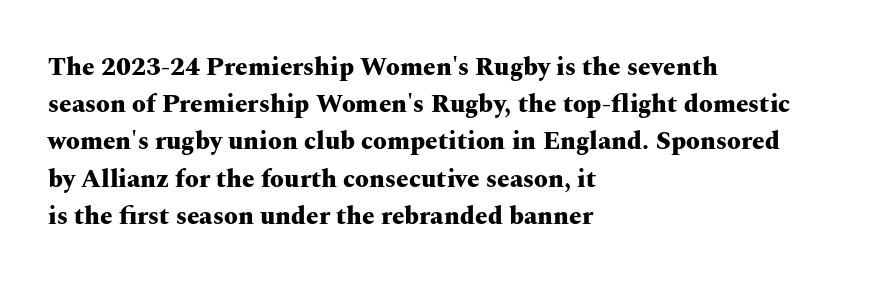
{"italic": "no", "bold": "yes", "underline": "no", "align": "left", "line_spacing": "normal", "line_spacing_ratio": 1.49, "letter_spacing": "normal", "letter_spacing_em": 0.0, "glyph_px": 25}
